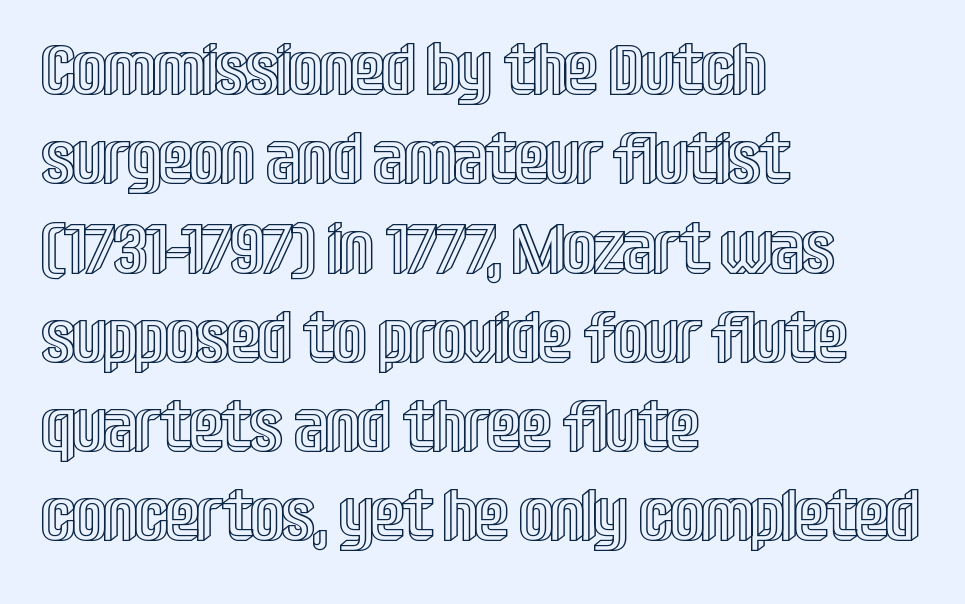
The zone under the glyphs is completely vacant. The letters stand straight up with perfectly vertical stems. Notice how the passage keeps a crisp vertical edge on the left only. The letters advance in unequal steps, a hallmark of proportional type. The letterforms sit shoulder to shoulder at normal distance.
